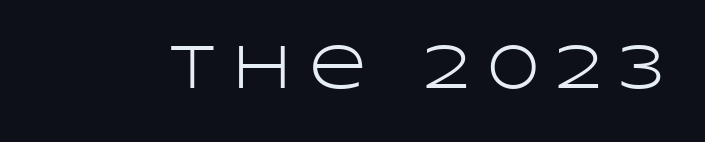
{"serif": "no", "italic": "no", "bold": "no", "weight": "light", "width": "wide", "stroke_contrast": "low", "x_height": "large", "monospaced": "no", "underline": "no", "letter_spacing": "wide", "letter_spacing_em": 0.27, "glyph_px": 63}
